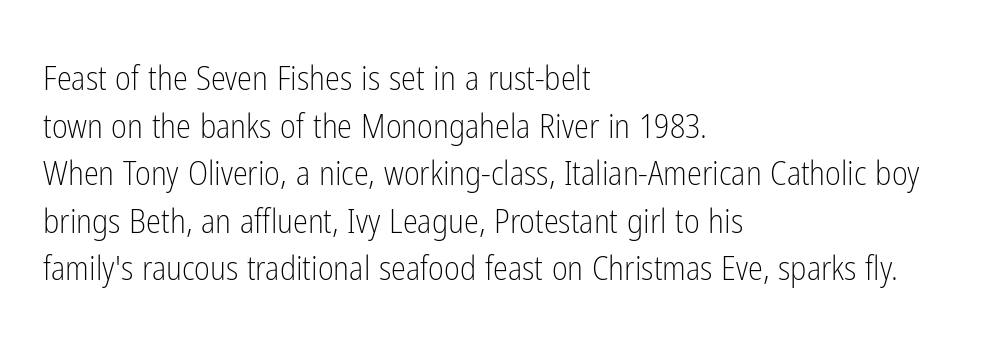
Think standard paragraph weight, or any step lighter than that. Spacing verdict: proportional, widths tailored to each character. The font family rendered here belongs to the sans-serif group. Does the lettering tilt? It doesn't — this is upright. This rendering uses left alignment, leaving the right contour irregular. The block of text has a typical density, with ordinary space between rows.
